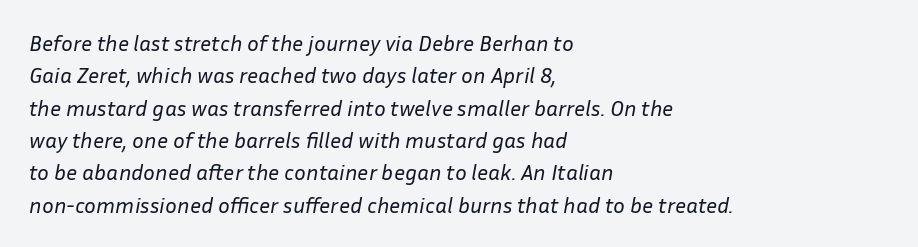
{"italic": "yes", "lean": "right", "slant_degrees": 10, "bold": "no", "underline": "no", "align": "left", "line_spacing": "normal", "line_spacing_ratio": 1.47, "letter_spacing": "normal", "letter_spacing_em": 0.0, "glyph_px": 22}
